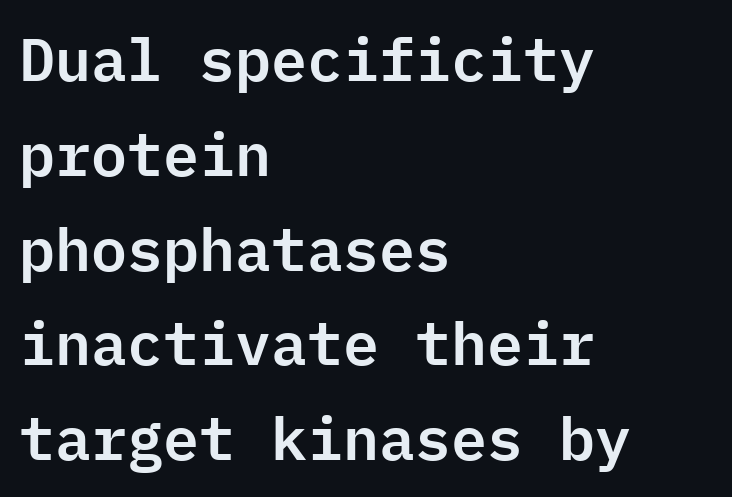
{"serif": "no", "italic": "no", "width": "normal", "stroke_contrast": "low", "x_height": "medium", "monospaced": "yes", "underline": "no", "align": "left", "line_spacing": "normal", "line_spacing_ratio": 1.58, "letter_spacing": "normal", "letter_spacing_em": 0.0, "glyph_px": 60}
